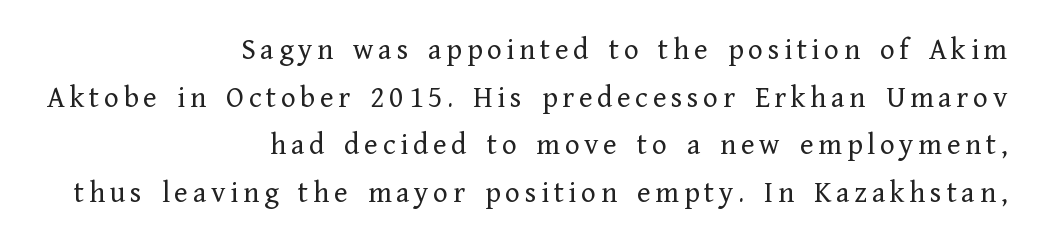
The image shows 31 px regular-weight serif type, upright; set right-aligned, normal line spacing (1.54x), not underlined; low stroke contrast and a medium x-height.
